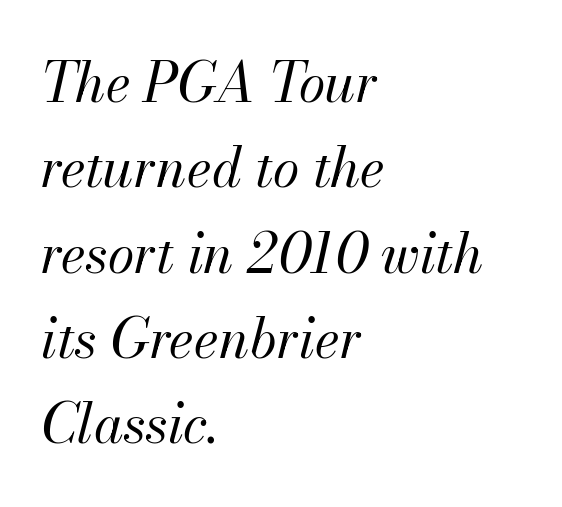
The image shows 54 px regular-weight type, italic (leaning right); set left-aligned, normal line spacing (1.58x), normal letter spacing, not underlined; medium stroke contrast and a small x-height.
